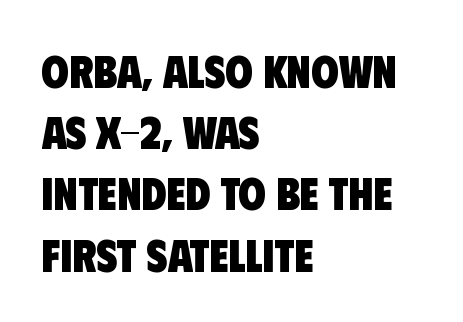
The image shows 45 px heavy, condensed sans-serif type; set left-aligned, normal line spacing (1.36x), normal letter spacing, not underlined; low stroke contrast and a large x-height.
